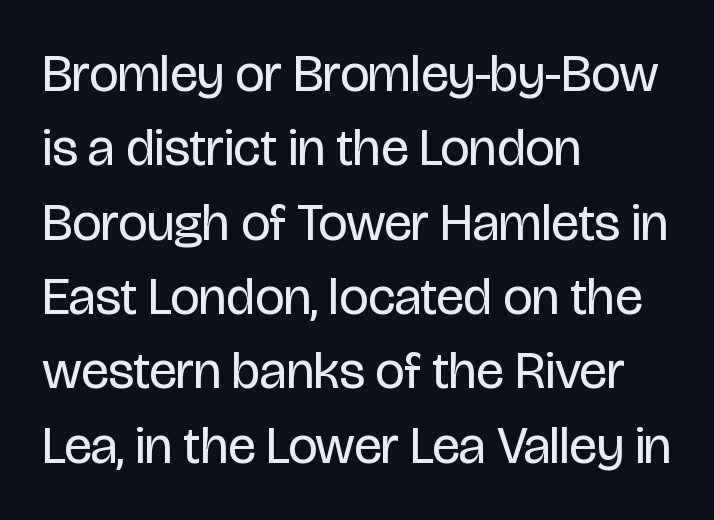
The image shows 52 px regular-weight, condensed sans-serif type, upright; set left-aligned, normal line spacing (1.43x), normal letter spacing, not underlined; low stroke contrast and a large x-height.
